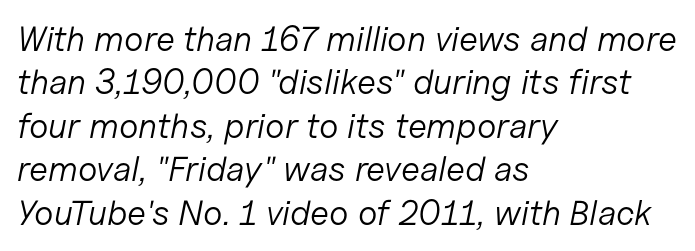
{"italic": "yes", "lean": "right", "slant_degrees": 11, "bold": "no", "weight": "light", "width": "normal", "stroke_contrast": "low", "x_height": "medium", "monospaced": "no", "underline": "no", "align": "left", "line_spacing_ratio": 1.24, "letter_spacing": "normal", "letter_spacing_em": 0.0, "glyph_px": 35}
